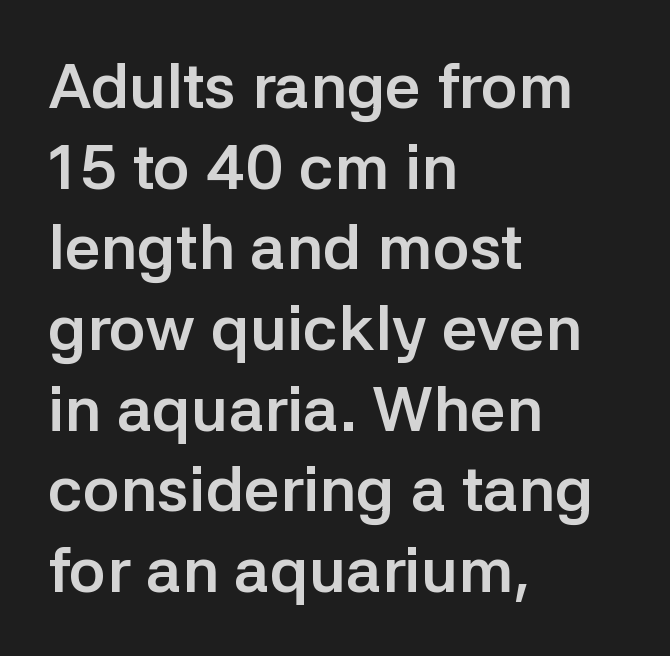
The image shows 63 px semibold sans-serif type, upright; set left-aligned, normal line spacing (1.28x), normal letter spacing, not underlined; low stroke contrast and a medium x-height.
